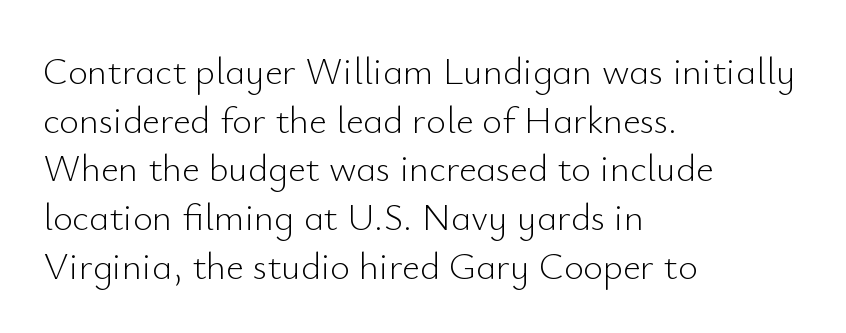
A typesetter would call this proportional, since set widths differ per character. Every stem runs plumb, perpendicular to the baseline. Look at the bottom of the vertical strokes: they stop flat, with no serifs. Whoever set this chose a conventional vertical rhythm.
